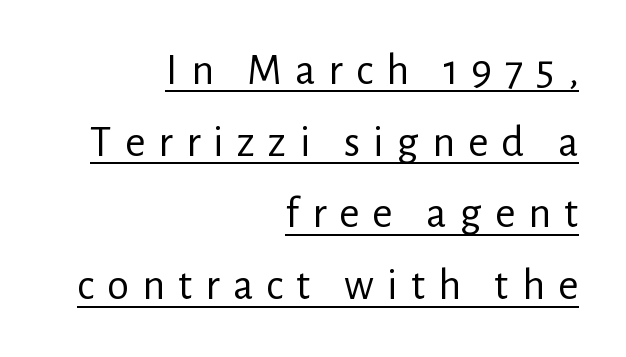
The image shows 44 px regular-weight sans-serif type, upright; set right-aligned, normal line spacing (1.63x), unusually wide letter spacing (+0.3 em), underlined; low stroke contrast and a medium x-height.
